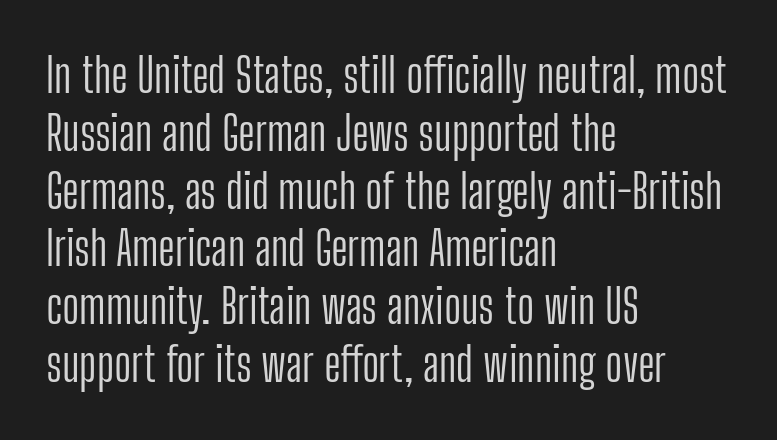
The image shows 47 px light, condensed sans-serif type, upright; set left-aligned, line spacing 1.23x, normal letter spacing, not underlined; low stroke contrast and a medium x-height.
